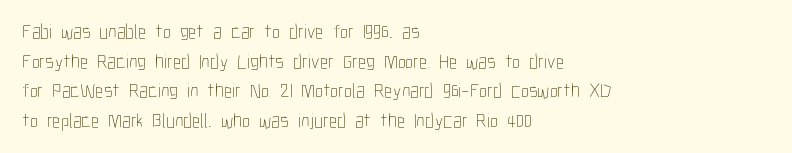
The image shows 20 px text type, upright; set left-aligned, normal line spacing (1.48x), normal letter spacing, not underlined.
